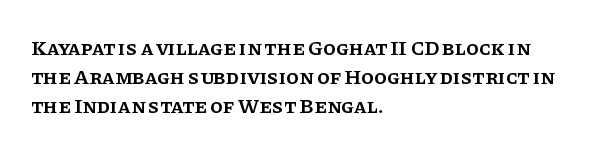
Q: Is the text bold? A: Semi-bold.
Q: Is the text italic (slanted)? A: No, it is upright.
Q: Is the text underlined? A: No.
Q: How is the paragraph aligned? A: Left-aligned.
Q: Is the spacing between letters normal or unusually wide? A: Normal.
Q: Is the spacing between lines tight, normal or loose? A: Normal.
